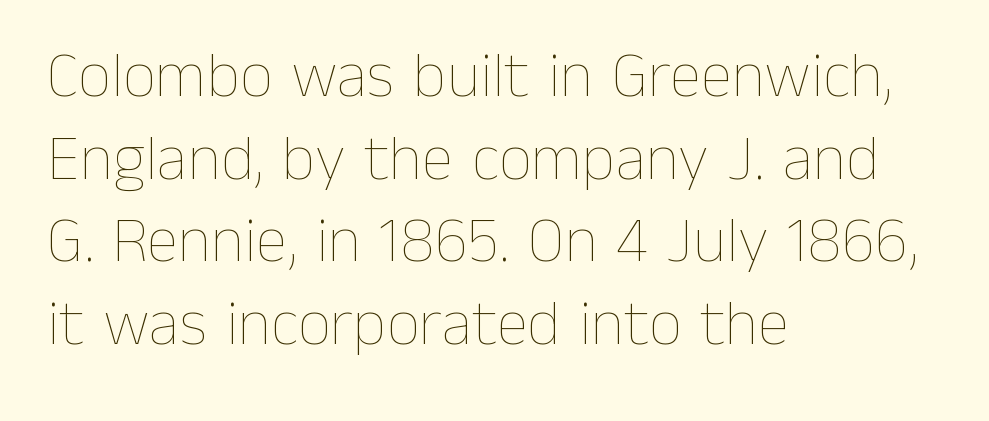
Q: Is the text bold? A: No.
Q: Is the text italic (slanted)? A: No, it is upright.
Q: Is the text underlined? A: No.
Q: How is the paragraph aligned? A: Left-aligned.
Q: Is the spacing between letters normal or unusually wide? A: Normal.
Q: Is the spacing between lines tight, normal or loose? A: Normal.
Q: Width (condensed, normal, or wide)? A: Normal.
Q: Stroke contrast? A: Low.
Q: x-height? A: Medium.
Q: Monospaced? A: No.
